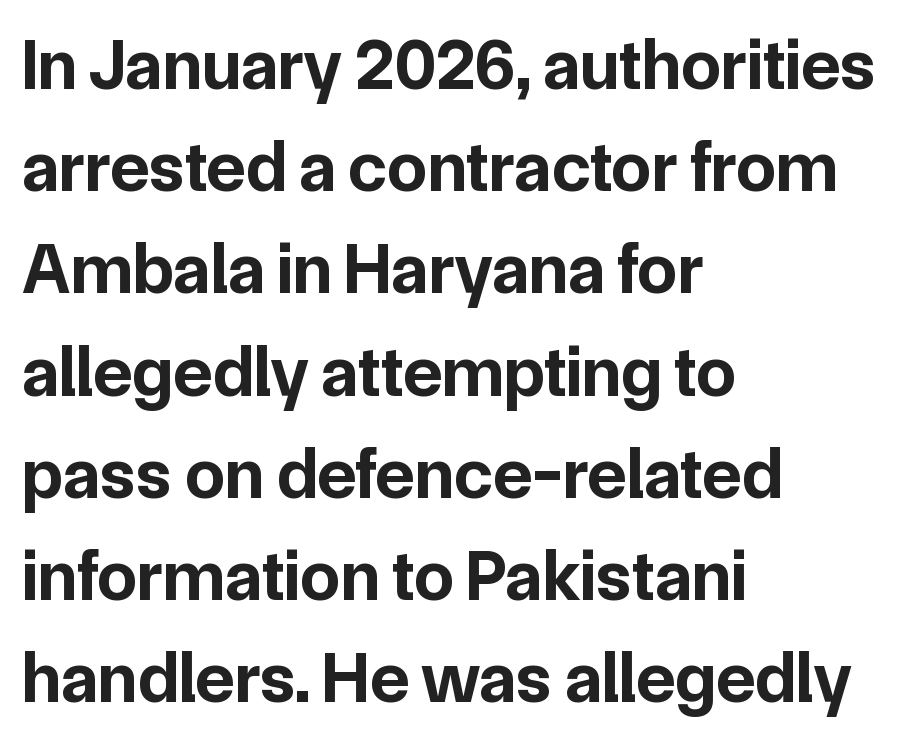
The image shows 72 px bold sans-serif type, upright; set left-aligned, normal line spacing (1.42x), normal letter spacing, not underlined; low stroke contrast and a medium x-height.
